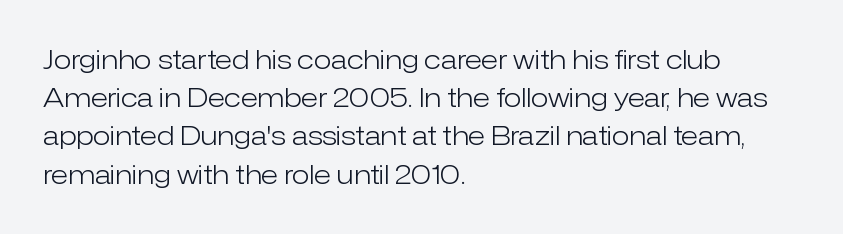
Q: Is the text bold? A: No.
Q: Is the text italic (slanted)? A: No, it is upright.
Q: Is the text underlined? A: No.
Q: How is the paragraph aligned? A: Left-aligned.
Q: Is the spacing between letters normal or unusually wide? A: Normal.
Q: Is the spacing between lines tight, normal or loose? A: Normal.
